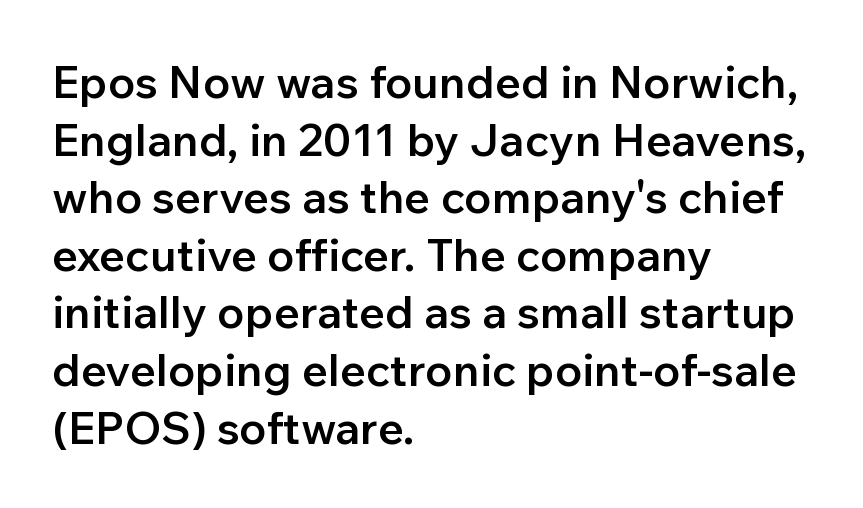
The image shows 45 px semibold sans-serif type, upright; set left-aligned, normal line spacing (1.28x), normal letter spacing, not underlined; low stroke contrast and a medium x-height.
